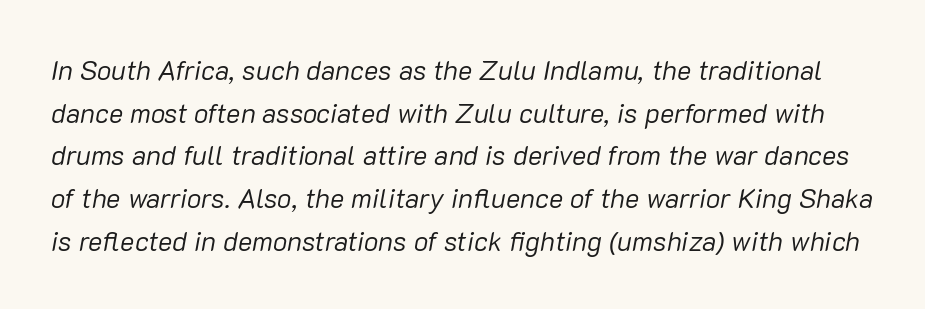
Q: Is the text bold? A: No.
Q: Is the text italic (slanted)? A: Yes, it leans right by about 10 degrees.
Q: Is the text underlined? A: No.
Q: Is the spacing between letters normal or unusually wide? A: Normal.
Q: Is the spacing between lines tight, normal or loose? A: Normal.
